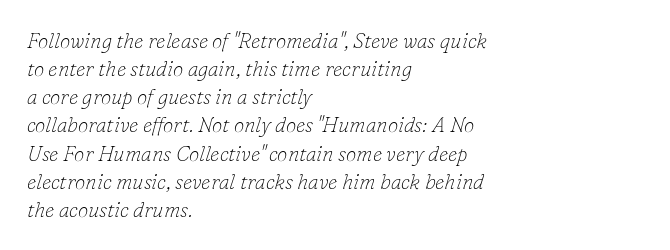
{"italic": "yes", "lean": "right", "slant_degrees": 16, "bold": "no", "underline": "no", "align": "left", "line_spacing": "normal", "line_spacing_ratio": 1.34, "letter_spacing": "normal", "letter_spacing_em": 0.0, "glyph_px": 21}
